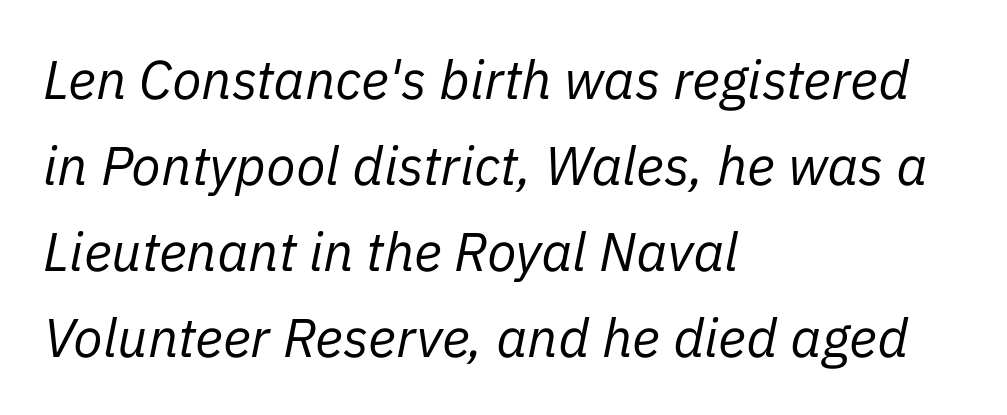
The letters sit at their default tracking, neither squeezed nor spread. Successive baselines arrive at the customary interval. A typesetter would call this proportional, since set widths differ per character. Descenders hang freely into open space.
